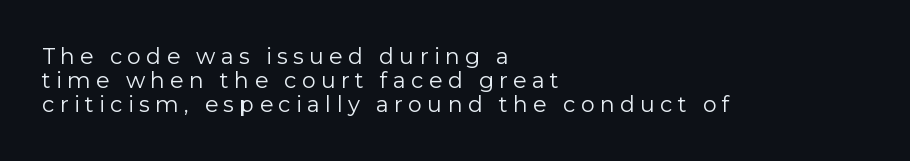
Q: Is the text bold? A: No.
Q: Is the text italic (slanted)? A: No, it is upright.
Q: Is the text underlined? A: No.
Q: How is the paragraph aligned? A: Left-aligned.
Q: Is the spacing between letters normal or unusually wide? A: Unusually wide.
Q: Is the spacing between lines tight, normal or loose? A: Tight.
